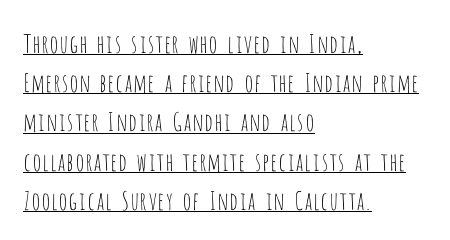
The image shows 25 px text type, upright; set left-aligned, normal line spacing (1.57x), normal letter spacing, underlined.
